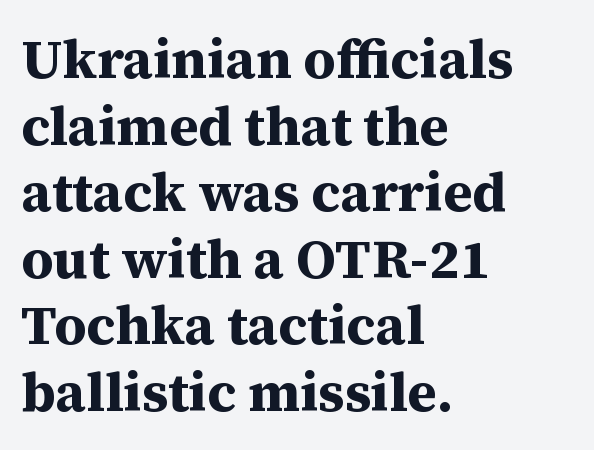
The typography opts for an upright posture over an oblique one. Descenders hang freely into open space. Each letter keeps its own natural width here, so spacing adapts to shape. A dark, heavy texture on the line: the type is bold. All the whitespace from short lines collects on the right. Regarding serifs, this sample has them.
